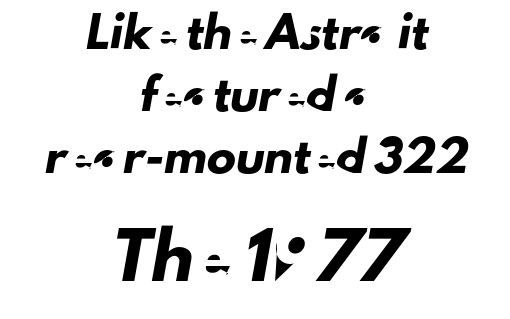
Q: Is the typeface a serif or a sans-serif typeface? A: Sans-serif.
Q: Is the text underlined? A: No.
Q: How is the paragraph aligned? A: Centered.
Q: Is the spacing between letters normal or unusually wide? A: Normal.
Q: Is the spacing between lines tight, normal or loose? A: Loose.
Q: Which block of text is set in a larger size, the first (top) or the second (bottom)? A: The second (bottom) one.
Q: Width (condensed, normal, or wide)? A: Normal.
Q: Stroke contrast? A: Low.
Q: x-height? A: Small.
Q: Monospaced? A: No.
